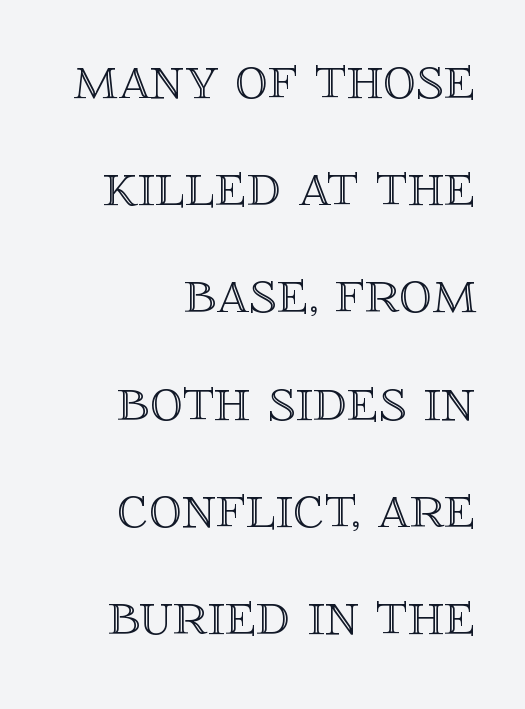
{"italic": "no", "width": "normal", "x_height": "large", "monospaced": "no", "underline": "no", "align": "right", "line_spacing": "normal", "line_spacing_ratio": 1.65, "letter_spacing": "normal", "letter_spacing_em": 0.0, "glyph_px": 65}
